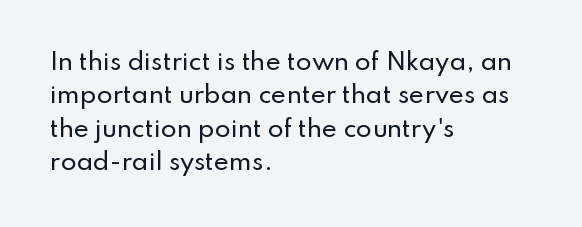
The rendering uses a moderate line-height, typical for paragraphs. These lines were composed using upright roman letters. The gaps between neighbouring characters are ordinary and unremarkable. Has an underline been added? It has not. Line starts are locked; line ends wander.
